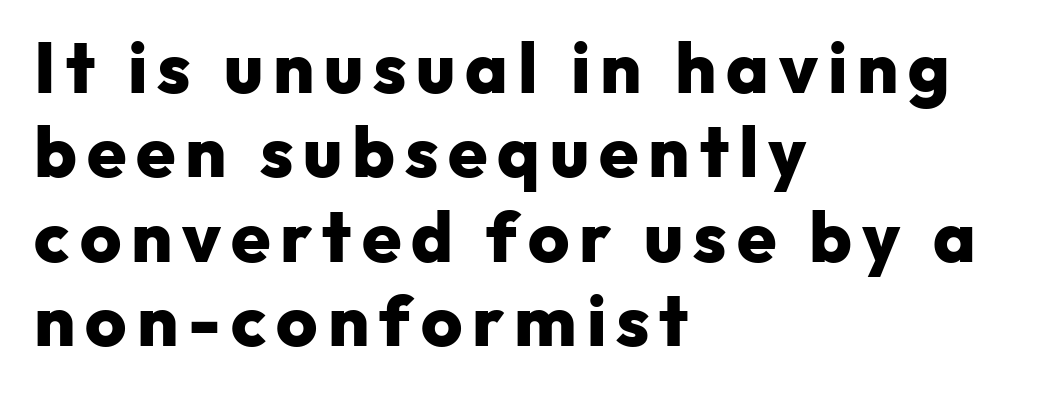
Q: Is the text bold? A: Yes.
Q: Is the text italic (slanted)? A: No, it is upright.
Q: Is the typeface a serif or a sans-serif typeface? A: Sans-serif.
Q: Is the text underlined? A: No.
Q: How is the paragraph aligned? A: Left-aligned.
Q: Width (condensed, normal, or wide)? A: Normal.
Q: Stroke contrast? A: Low.
Q: x-height? A: Medium.
Q: Monospaced? A: No.
